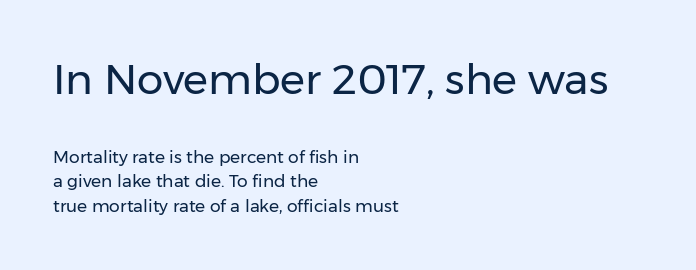
The image shows 42 px regular-weight sans-serif type, upright; set left-aligned, normal line spacing (1.42x), normal letter spacing, not underlined; the first (top) block is 2.47x larger; low stroke contrast and a medium x-height.
